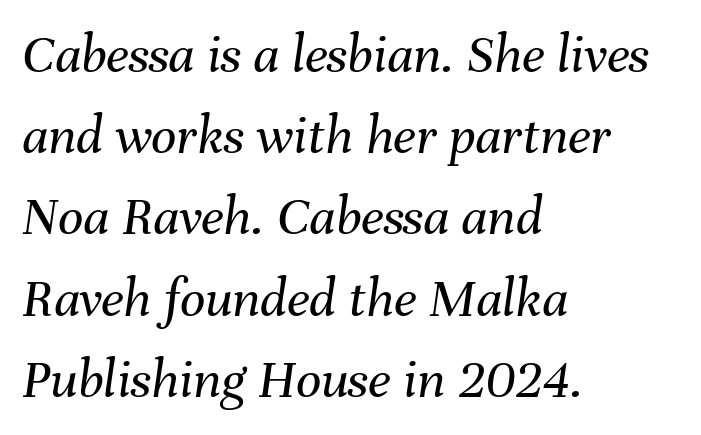
Q: Is the text bold? A: No.
Q: Is the text italic (slanted)? A: Yes, it leans right by about 8 degrees.
Q: Is the text underlined? A: No.
Q: How is the paragraph aligned? A: Left-aligned.
Q: Is the spacing between letters normal or unusually wide? A: Normal.
Q: Is the spacing between lines tight, normal or loose? A: Normal.
Q: Width (condensed, normal, or wide)? A: Normal.
Q: Stroke contrast? A: Medium.
Q: x-height? A: Medium.
Q: Monospaced? A: No.
